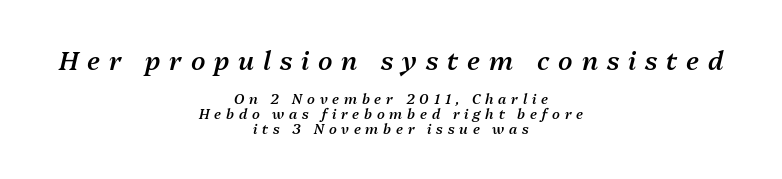
Slanted lettering throughout. Just letters on the line, the space beneath them empty. Short and long lines alike share a common midpoint. Loose tracking; the words dissolve into strings of separated letters.
